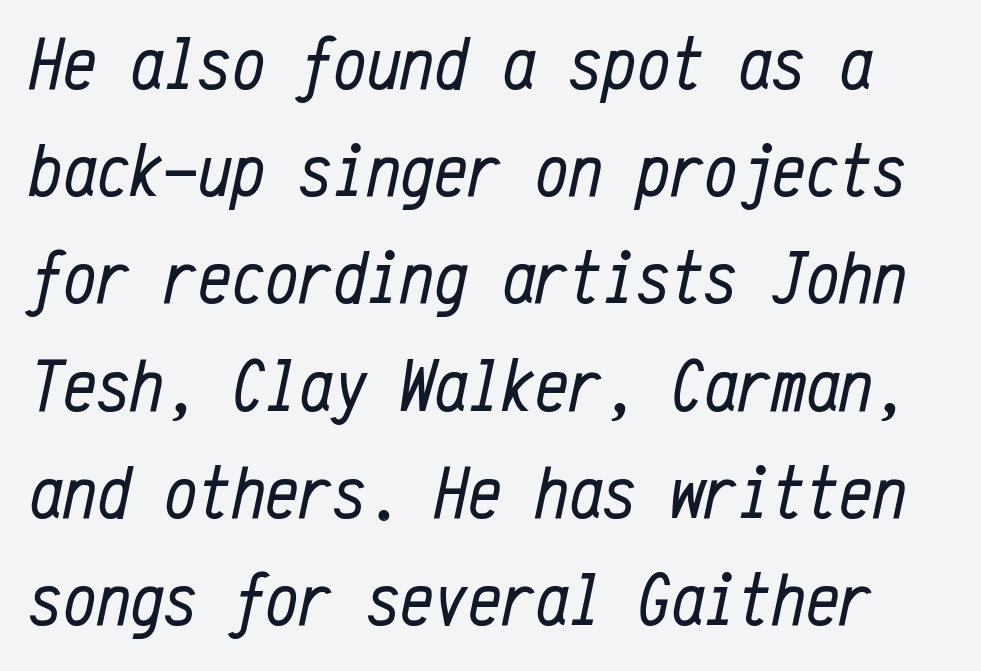
The image shows 75 px regular-weight, condensed type, italic (leaning right), monospaced; set normal line spacing (1.43x), normal letter spacing, not underlined; low stroke contrast and a medium x-height.
